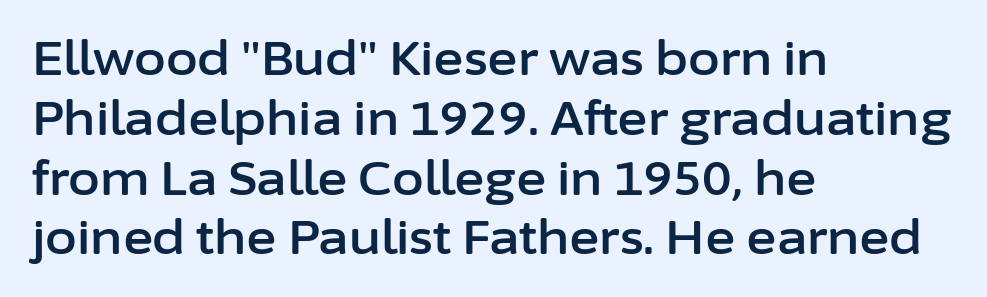
Q: Is the text italic (slanted)? A: No, it is upright.
Q: Is the typeface a serif or a sans-serif typeface? A: Sans-serif.
Q: Is the text underlined? A: No.
Q: How is the paragraph aligned? A: Left-aligned.
Q: Is the spacing between letters normal or unusually wide? A: Normal.
Q: Is the spacing between lines tight, normal or loose? A: Normal.
Q: Width (condensed, normal, or wide)? A: Normal.
Q: Stroke contrast? A: Low.
Q: x-height? A: Medium.
Q: Monospaced? A: No.
